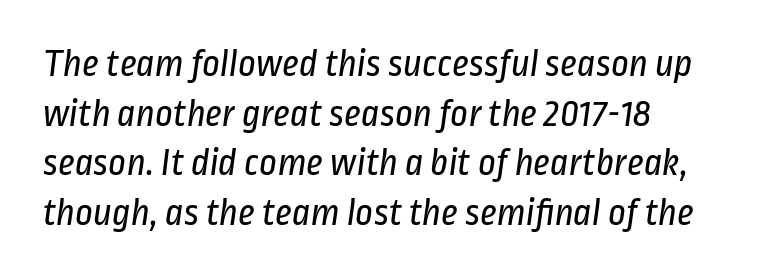
Q: Is the text bold? A: No.
Q: Is the typeface a serif or a sans-serif typeface? A: Sans-serif.
Q: Is the text underlined? A: No.
Q: How is the paragraph aligned? A: Left-aligned.
Q: Is the spacing between letters normal or unusually wide? A: Normal.
Q: Is the spacing between lines tight, normal or loose? A: Normal.
Q: Width (condensed, normal, or wide)? A: Condensed.
Q: Stroke contrast? A: Low.
Q: x-height? A: Medium.
Q: Monospaced? A: No.
